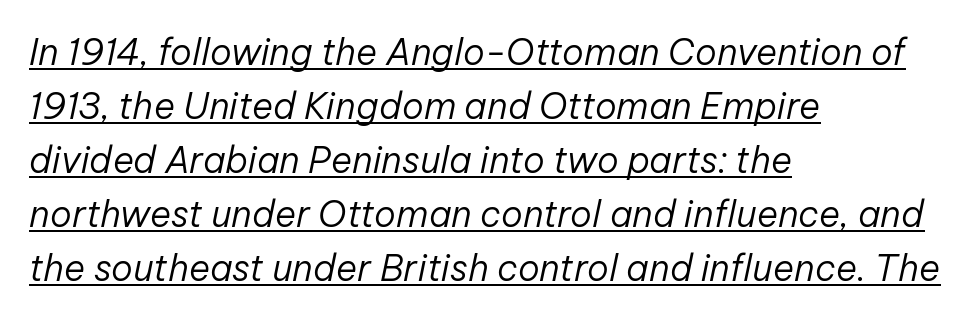
The lettering is marked with a stroke running underneath it. Evenly set lines give the paragraph a standard silhouette. Casual observation: everything's shoved over to the left. This is not heavy type; no bold has been used.
